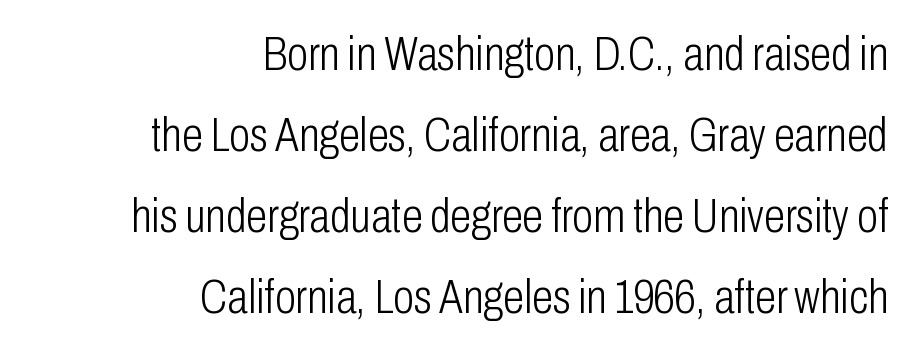
{"serif": "no", "italic": "no", "bold": "no", "weight": "light", "width": "condensed", "stroke_contrast": "low", "x_height": "medium", "monospaced": "no", "underline": "no", "align": "right", "line_spacing": "normal", "line_spacing_ratio": 1.69, "letter_spacing": "normal", "letter_spacing_em": 0.0, "glyph_px": 48}
